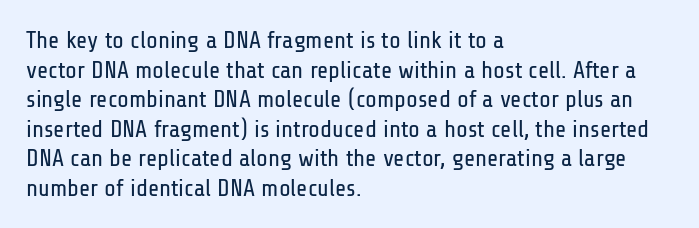
The image shows 24 px text type, upright; set left-aligned, line spacing 1.23x, normal letter spacing, not underlined.
